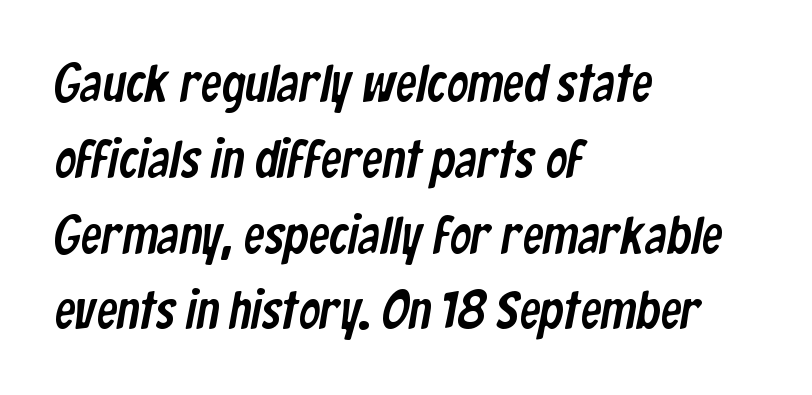
The rendering uses natural spacing where letterforms have individual widths. This rendering features lettering with no underline. Short and long lines alike share a common starting point at left. You can tell from the bare stems that sans-serif type was used.
